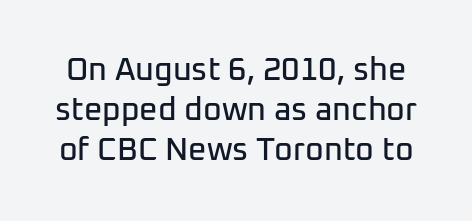
Q: Is the text italic (slanted)? A: No, it is upright.
Q: Is the typeface a serif or a sans-serif typeface? A: Sans-serif.
Q: Is the text underlined? A: No.
Q: Is the spacing between letters normal or unusually wide? A: Normal.
Q: Is the spacing between lines tight, normal or loose? A: Normal.
Q: Width (condensed, normal, or wide)? A: Normal.
Q: Stroke contrast? A: Low.
Q: x-height? A: Medium.
Q: Monospaced? A: No.
